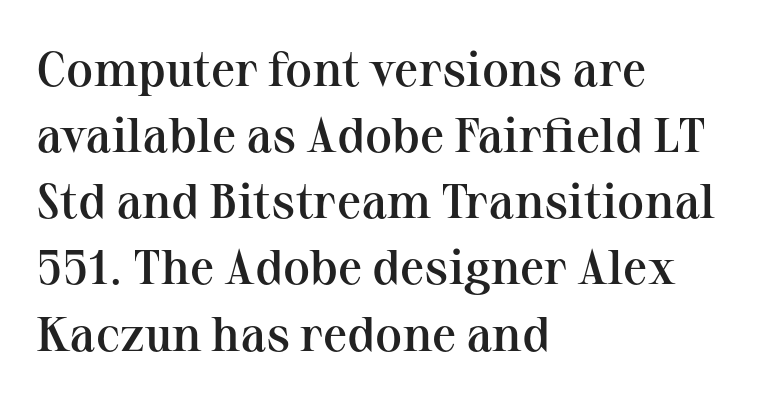
Quick note: not italic, upright. Is this a fixed-width face? No — the glyphs have proportional, varying widths. This rendering leaves character spacing at its baseline value. The specimen omits any rule beneath the text block's lines. The block of text has a typical density, with ordinary space between rows. Semibold letterforms, between regular and bold.
